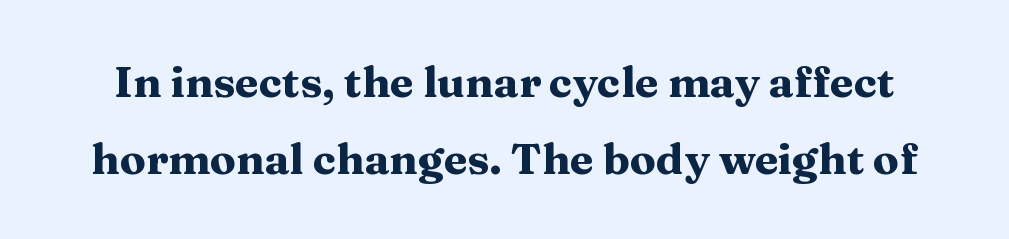
{"serif": "yes", "italic": "no", "bold": "yes", "weight": "heavy", "width": "wide", "stroke_contrast": "medium", "x_height": "medium", "monospaced": "no", "underline": "no", "line_spacing_ratio": 1.78, "letter_spacing": "normal", "letter_spacing_em": 0.0, "glyph_px": 43}
